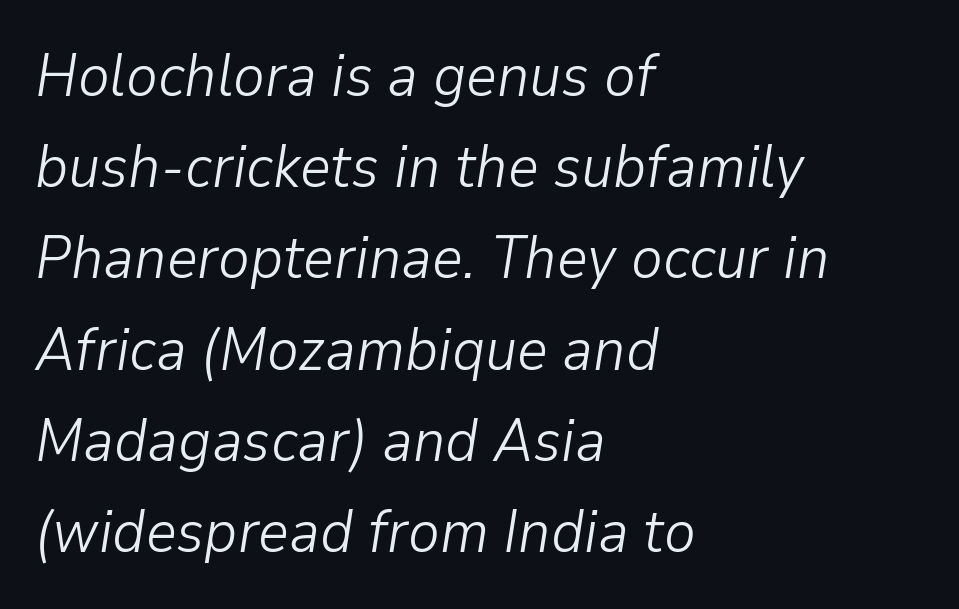
Compared with a centered layout, this one pins lines to the left instead. The strip under each line holds only bare page. Honestly, the row spacing looks completely unremarkable. The font's italic variant was chosen for this text.
